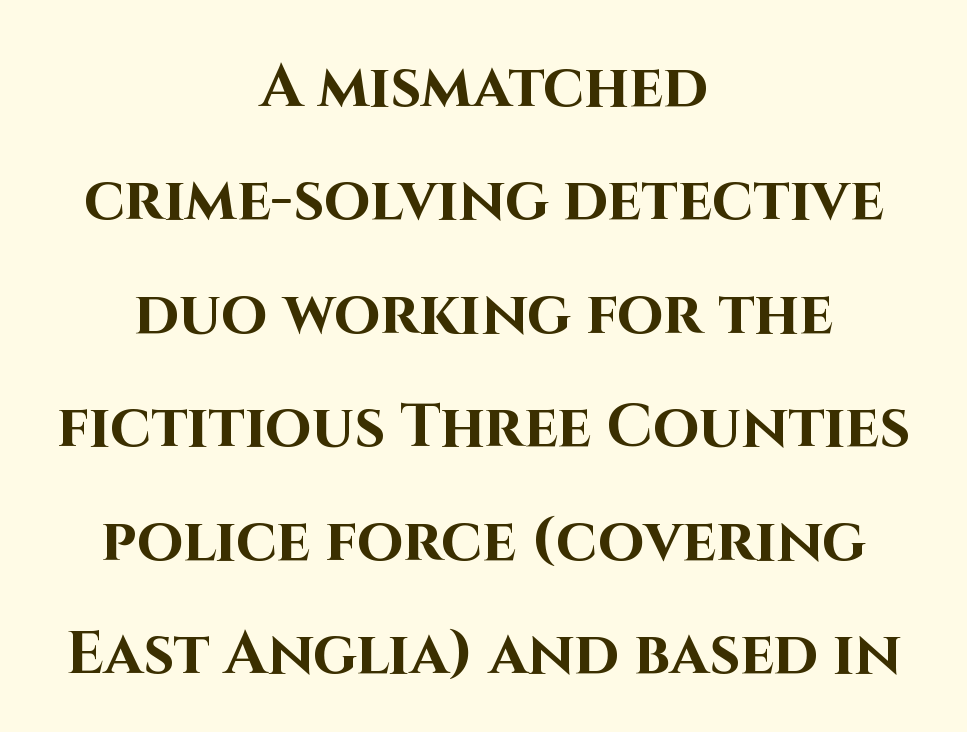
{"serif": "no", "italic": "no", "bold": "yes", "weight": "bold", "width": "normal", "stroke_contrast": "high", "x_height": "large", "monospaced": "no", "underline": "no", "align": "center", "line_spacing_ratio": 1.89, "letter_spacing": "normal", "letter_spacing_em": 0.0, "glyph_px": 60}
